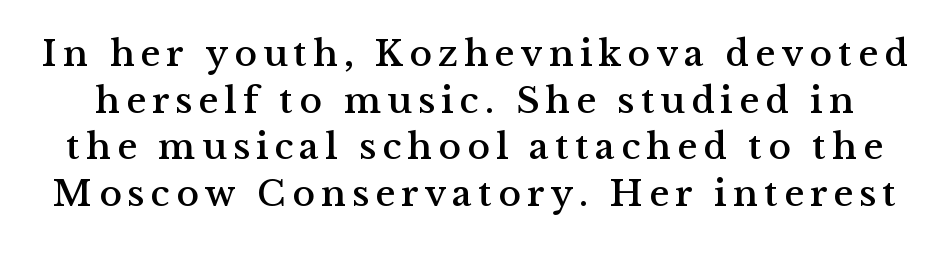
Stroke terminals: seriffed. The passage shown is typed in a proportional face where columns would drift. Nope, not italic — everything's standing straight. This rendering features lettering with no underline.
